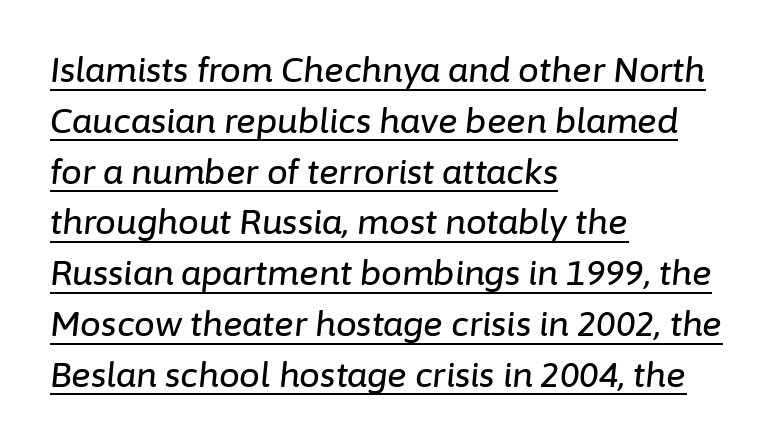
{"italic": "yes", "lean": "right", "slant_degrees": 6, "width": "normal", "stroke_contrast": "low", "x_height": "medium", "monospaced": "no", "underline": "yes", "align": "left", "line_spacing": "normal", "line_spacing_ratio": 1.54, "letter_spacing": "normal", "letter_spacing_em": 0.0, "glyph_px": 33}
